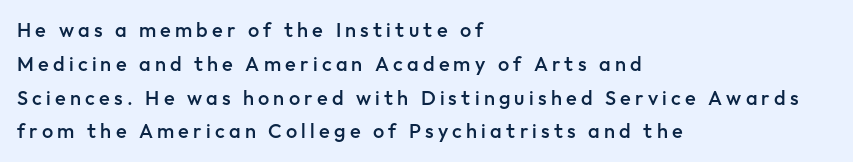
Q: Is the text bold? A: Semi-bold.
Q: Is the text italic (slanted)? A: No, it is upright.
Q: Is the text underlined? A: No.
Q: How is the paragraph aligned? A: Left-aligned.
Q: Is the spacing between letters normal or unusually wide? A: Unusually wide.
Q: Is the spacing between lines tight, normal or loose? A: Normal.
